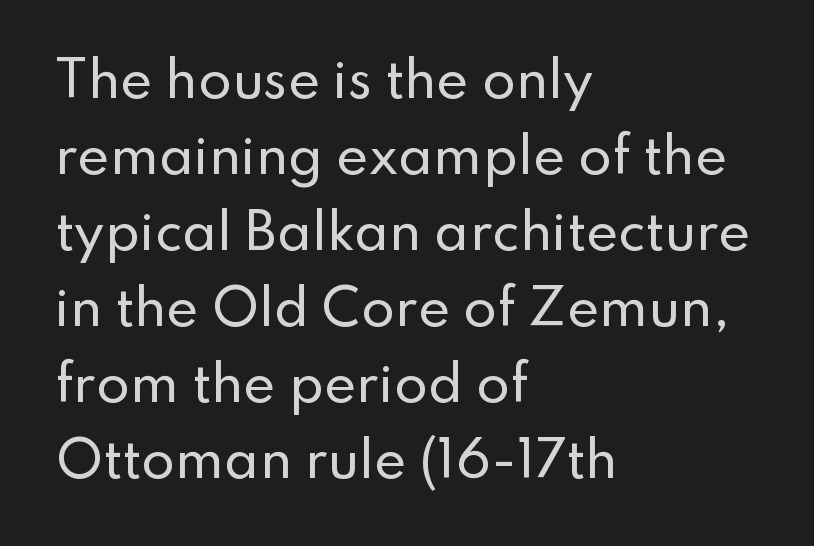
The image shows 49 px sans-serif type, upright; set left-aligned, normal line spacing (1.55x), normal letter spacing, not underlined; low stroke contrast and a small x-height.
